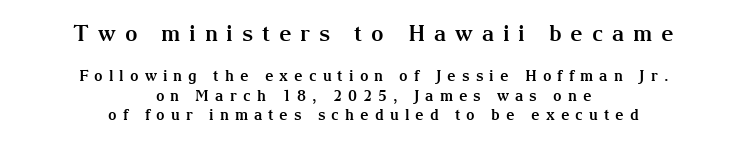
Q: Is the text bold? A: Yes.
Q: Is the text italic (slanted)? A: No, it is upright.
Q: Is the text underlined? A: No.
Q: How is the paragraph aligned? A: Centered.
Q: Is the spacing between letters normal or unusually wide? A: Unusually wide.
Q: Is the spacing between lines tight, normal or loose? A: Normal.
Q: Which block of text is set in a larger size, the first (top) or the second (bottom)? A: The first (top) one.
